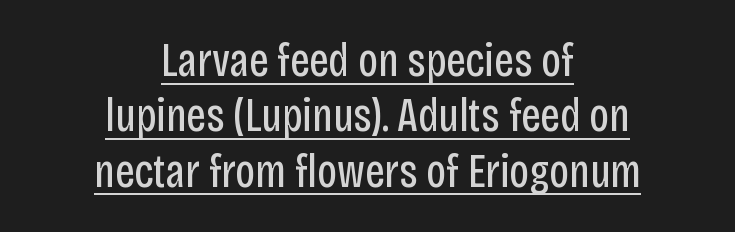
The image shows 47 px regular-weight, condensed sans-serif type, upright; set centered, line spacing 1.18x, normal letter spacing, underlined; low stroke contrast and a large x-height.
